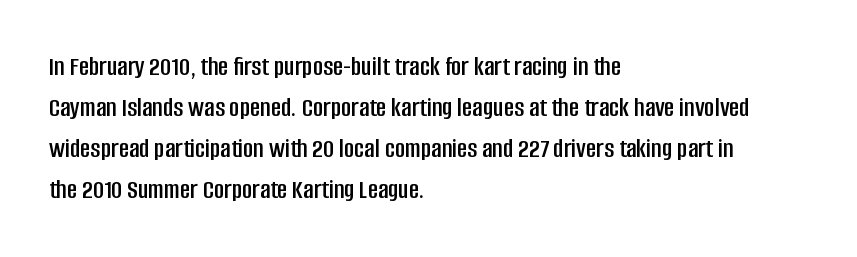
The image shows 28 px condensed sans-serif type, upright; set left-aligned, normal line spacing (1.47x), normal letter spacing, not underlined; low stroke contrast and a large x-height.
